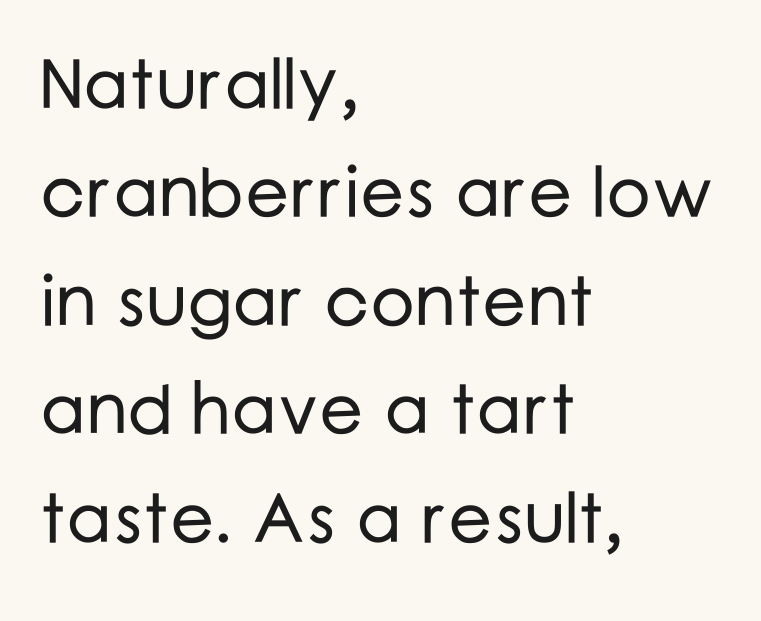
Q: Is the text italic (slanted)? A: No, it is upright.
Q: Is the typeface a serif or a sans-serif typeface? A: Sans-serif.
Q: Is the text underlined? A: No.
Q: How is the paragraph aligned? A: Left-aligned.
Q: Is the spacing between letters normal or unusually wide? A: Normal.
Q: Is the spacing between lines tight, normal or loose? A: Normal.
Q: Width (condensed, normal, or wide)? A: Normal.
Q: Stroke contrast? A: Low.
Q: x-height? A: Medium.
Q: Monospaced? A: No.
